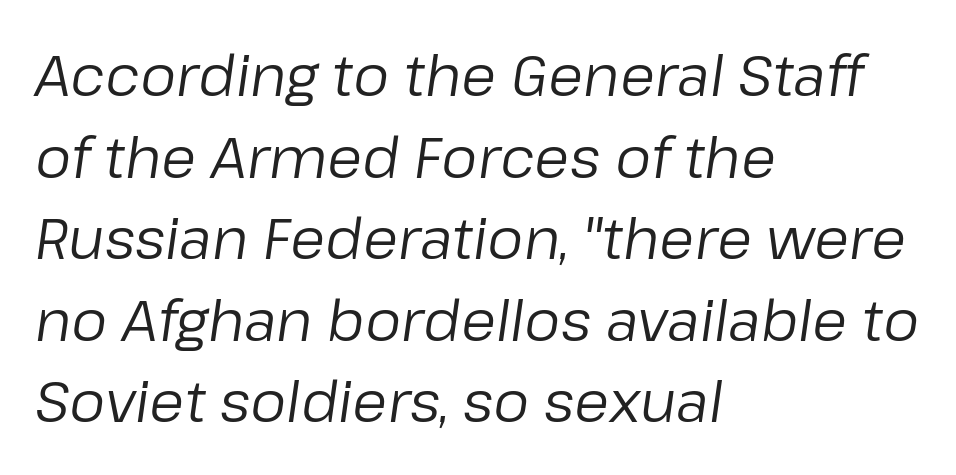
{"italic": "yes", "lean": "right", "slant_degrees": 8, "bold": "no", "weight": "regular", "width": "normal", "stroke_contrast": "low", "x_height": "medium", "monospaced": "no", "underline": "no", "align": "left", "line_spacing": "normal", "line_spacing_ratio": 1.43, "letter_spacing": "normal", "letter_spacing_em": 0.0, "glyph_px": 57}
